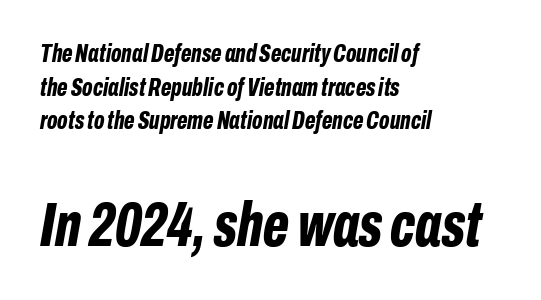
The image shows 62 px bold, condensed type, italic (leaning right); set left-aligned, normal line spacing (1.35x), normal letter spacing, not underlined; the second (bottom) block is 2.48x larger; low stroke contrast and a medium x-height.
